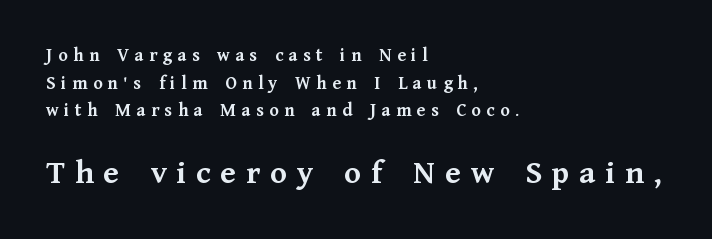
One-word summary of the alignment: left. A student would notice the bottom passage is typeset larger than what precedes it. The specimen reads as upright at a glance. You could only call the tracking loose — the letters float apart. The glyphs in this specimen are seriffed. These lines are rendered in a variable-pitch font.
